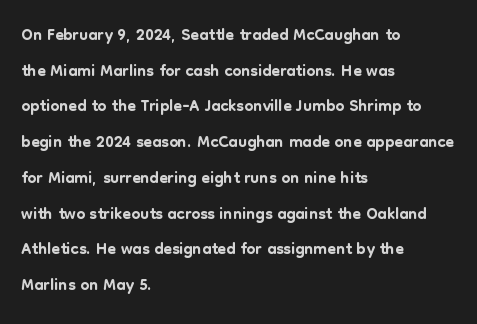
Glyph-to-glyph distance matches everyday printed text. The baseline area is clear. These lines are set flush left with a ragged right edge. Designer's note — italics off, roman on. The rendering uses a moderate line-height, typical for paragraphs.
